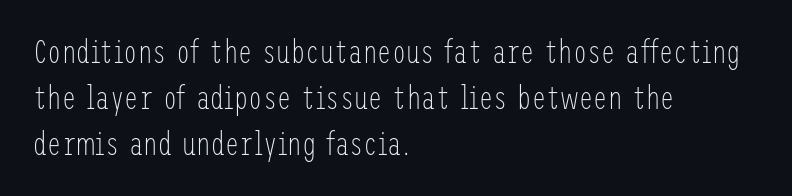
Q: Is the text bold? A: No.
Q: Is the text italic (slanted)? A: No, it is upright.
Q: Is the typeface a serif or a sans-serif typeface? A: Sans-serif.
Q: Is the text underlined? A: No.
Q: How is the paragraph aligned? A: Left-aligned.
Q: Is the spacing between letters normal or unusually wide? A: Normal.
Q: Is the spacing between lines tight, normal or loose? A: Normal.
Q: Width (condensed, normal, or wide)? A: Condensed.
Q: Stroke contrast? A: Low.
Q: x-height? A: Medium.
